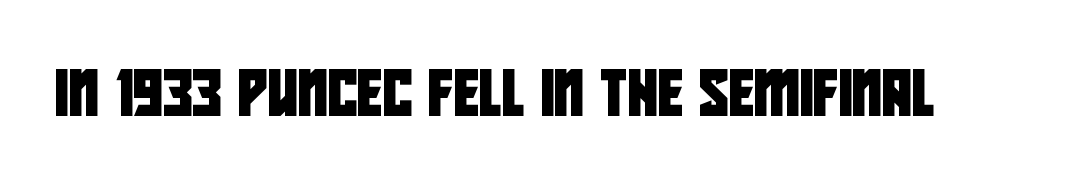
{"serif": "no", "width": "condensed", "stroke_contrast": "low", "x_height": "large", "monospaced": "no", "underline": "no", "letter_spacing": "normal", "letter_spacing_em": 0.0, "glyph_px": 46}
